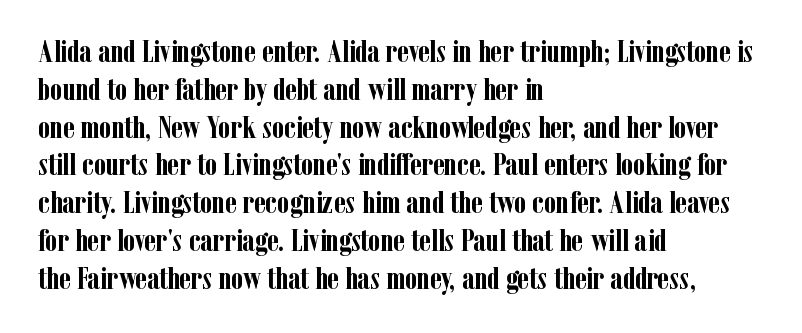
Caption: standard tracking, unaltered. The space directly below the letters is spotless. Unlike a clean sans, this face finishes its strokes with serifs. Layout note: lines flush left. Character widths vary here, with narrow letters taking less room than wide ones.
